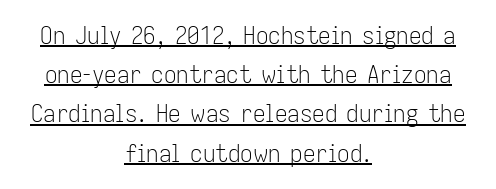
Q: Is the text bold? A: No.
Q: Is the text italic (slanted)? A: No, it is upright.
Q: Is the text underlined? A: Yes.
Q: How is the paragraph aligned? A: Centered.
Q: Is the spacing between letters normal or unusually wide? A: Normal.
Q: Is the spacing between lines tight, normal or loose? A: Normal.
